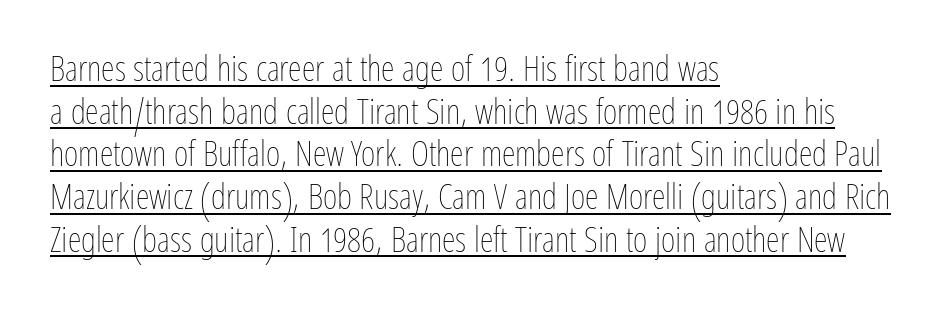
Left-aligned paragraph, ragged on the right. Italic: no, the glyphs are upright roman. The passage shown is typed in a proportional face where columns would drift. Heaviness? Minimal to ordinary, like unemphasized prose. Honestly, the letter spacing is just normal — you wouldn't notice it.
